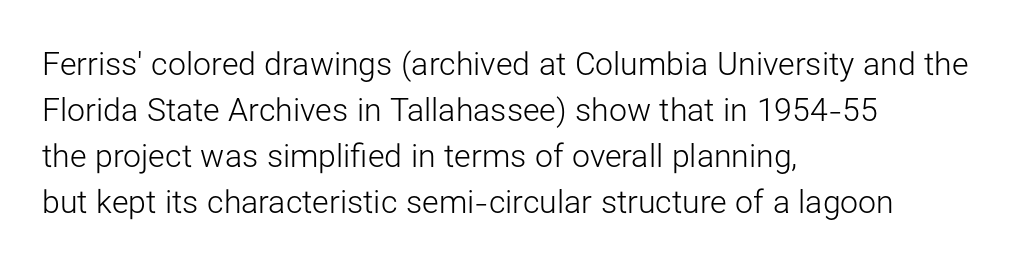
The image shows 32 px light sans-serif type, upright; set left-aligned, normal line spacing (1.44x), normal letter spacing, not underlined; low stroke contrast and a medium x-height.
